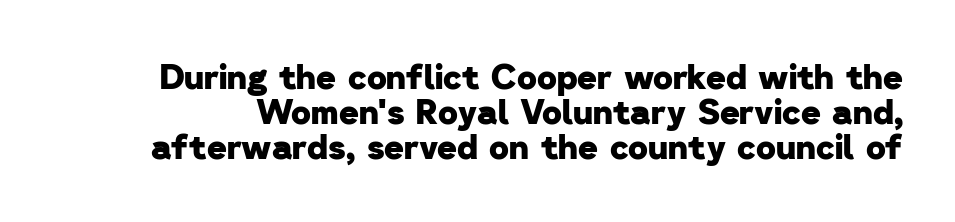
{"serif": "no", "bold": "yes", "weight": "heavy", "width": "normal", "stroke_contrast": "low", "x_height": "medium", "monospaced": "no", "underline": "no", "line_spacing": "tight", "line_spacing_ratio": 1.03, "letter_spacing": "normal", "letter_spacing_em": 0.0, "glyph_px": 34}
